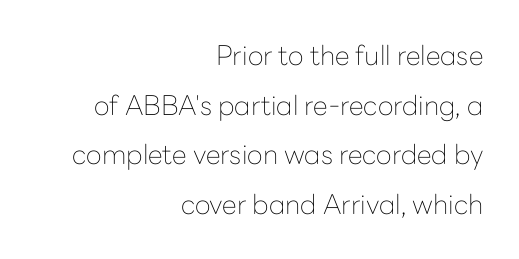
The image shows 27 px text type, upright; set right-aligned, line spacing 1.84x, normal letter spacing, not underlined.
